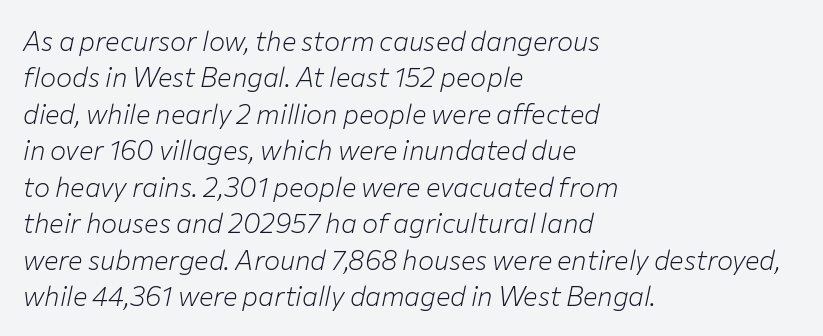
The cut favours lightness, reaching ordinary text weight at its darkest. Does the copy run flush right? No — it runs flush left. The space directly below the letters is spotless. The typography opts for an oblique posture over an upright one. Is the letter spacing exaggerated? No — it looks like the ordinary default. This sample keeps an unexceptional amount of space between lines.
